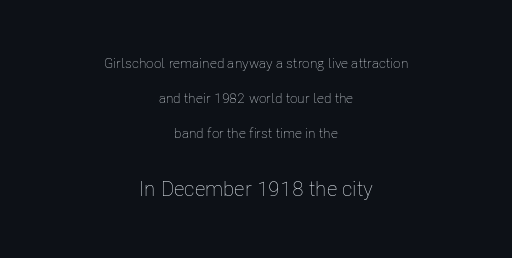
The image shows 21 px text type, upright; set centered, loose line spacing (2.49x), normal letter spacing, not underlined; the second (bottom) block is 1.5x larger.
